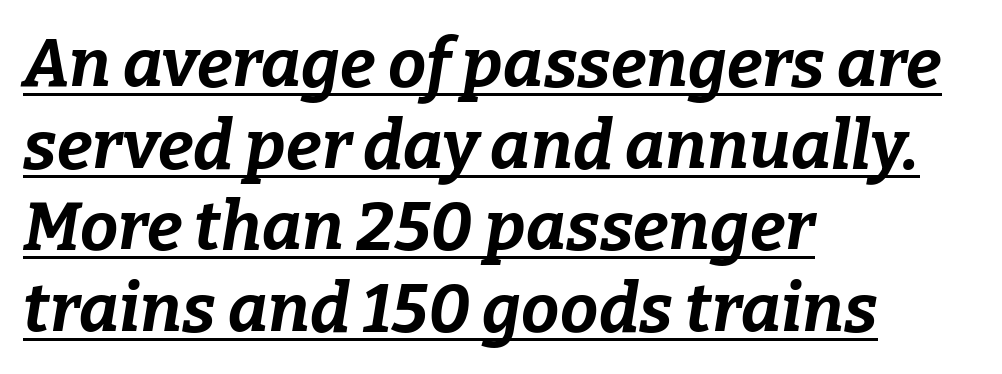
{"italic": "yes", "lean": "right", "slant_degrees": 9, "bold": "yes", "weight": "bold", "width": "normal", "stroke_contrast": "low", "x_height": "medium", "monospaced": "no", "underline": "yes", "align": "left", "line_spacing_ratio": 1.2, "letter_spacing": "normal", "letter_spacing_em": 0.0, "glyph_px": 68}
